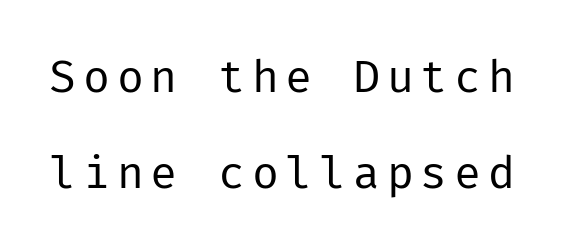
The image shows 45 px regular-weight sans-serif type, upright; set loose line spacing (2.13x), not underlined; low stroke contrast and a medium x-height.
